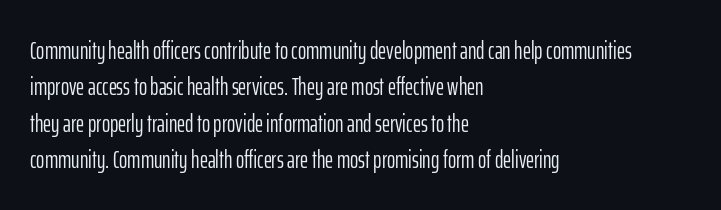
{"italic": "no", "bold": "no", "underline": "no", "align": "left", "line_spacing": "normal", "line_spacing_ratio": 1.46, "letter_spacing": "normal", "letter_spacing_em": 0.0, "glyph_px": 25}
